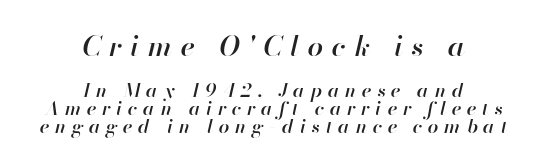
{"italic": "yes", "lean": "right", "slant_degrees": 13, "bold": "semi", "weight": "semibold", "width": "normal", "stroke_contrast": "high", "x_height": "small", "monospaced": "no", "underline": "no", "align": "center", "line_spacing": "tight", "line_spacing_ratio": 0.97, "letter_spacing": "wide", "letter_spacing_em": 0.31, "larger_block": "first", "size_ratio": 1.47, "glyph_px": 28}
